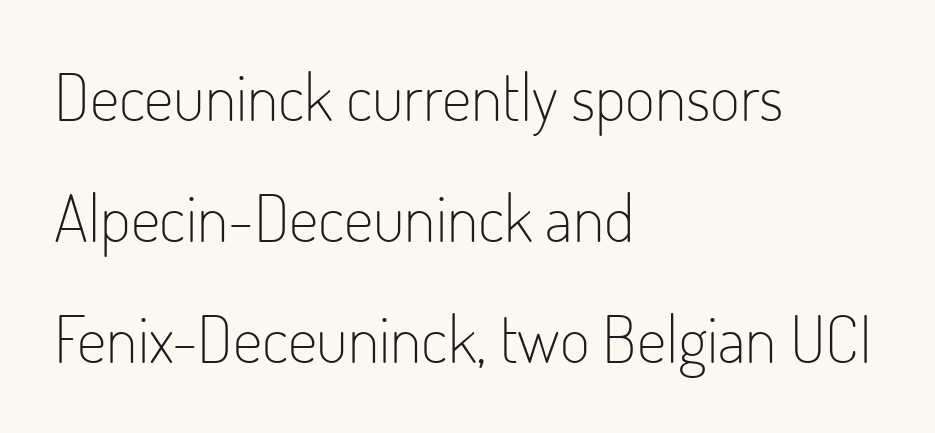
Q: Is the text bold? A: No.
Q: Is the text italic (slanted)? A: No, it is upright.
Q: Is the typeface a serif or a sans-serif typeface? A: Sans-serif.
Q: Is the text underlined? A: No.
Q: How is the paragraph aligned? A: Left-aligned.
Q: Is the spacing between letters normal or unusually wide? A: Normal.
Q: Width (condensed, normal, or wide)? A: Condensed.
Q: Stroke contrast? A: Low.
Q: x-height? A: Small.
Q: Monospaced? A: No.
